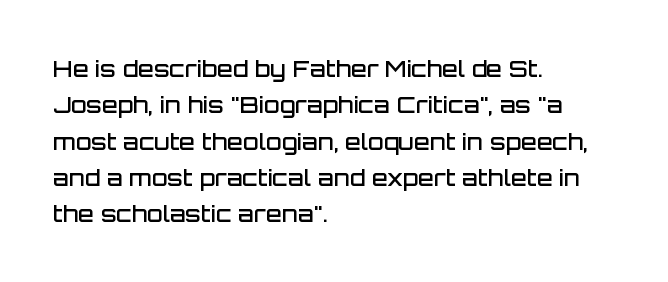
The paragraph shown leans on its left margin. Baseline-to-baseline distance is the conventional proportion of letter height. Check under the words: just untouched page. How are the letters spaced? Ordinarily, with no added tracking.
